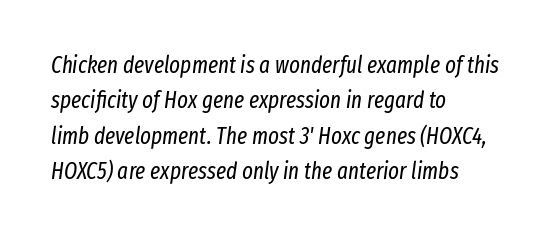
Caption: standard tracking, unaltered. No word sits above an underline. The ragged edge is on the right, which tells us the setting is flush left. Weight: not bold — regular or lighter. In terms of posture, this sample is oblique. Regular leading.
